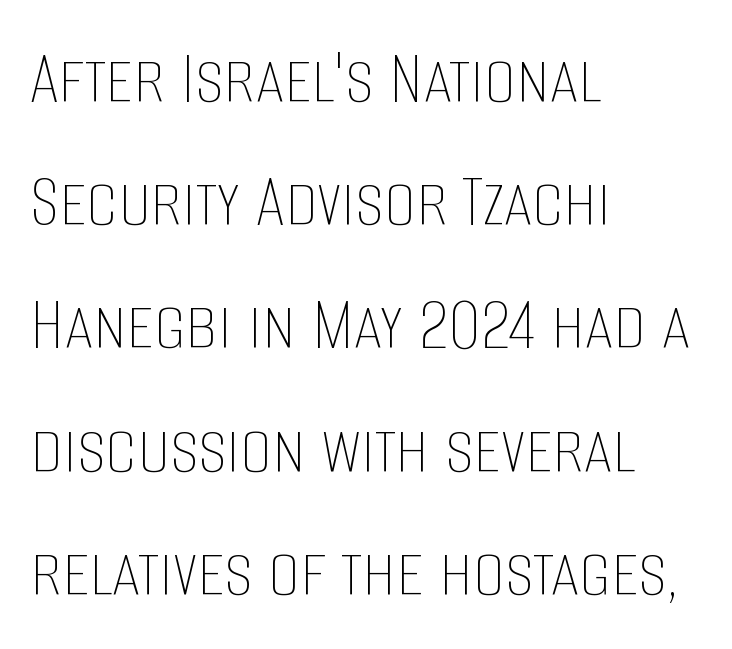
In terms of letterspacing, this is plain default setting. Quick note: underline off. If you measured baseline to baseline, you'd find a middling distance. A light-to-regular cut is what we see here.
